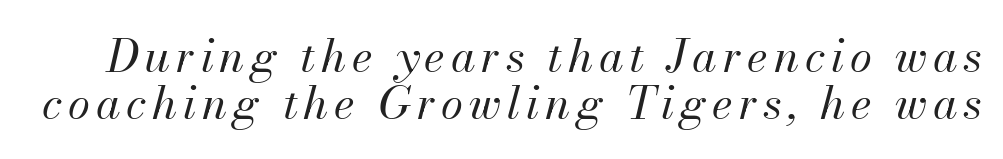
Q: Is the text bold? A: No.
Q: Is the text italic (slanted)? A: Yes, it leans right by about 13 degrees.
Q: Is the text underlined? A: No.
Q: Is the spacing between lines tight, normal or loose? A: Tight.
Q: Width (condensed, normal, or wide)? A: Normal.
Q: Stroke contrast? A: Medium.
Q: x-height? A: Small.
Q: Monospaced? A: No.
